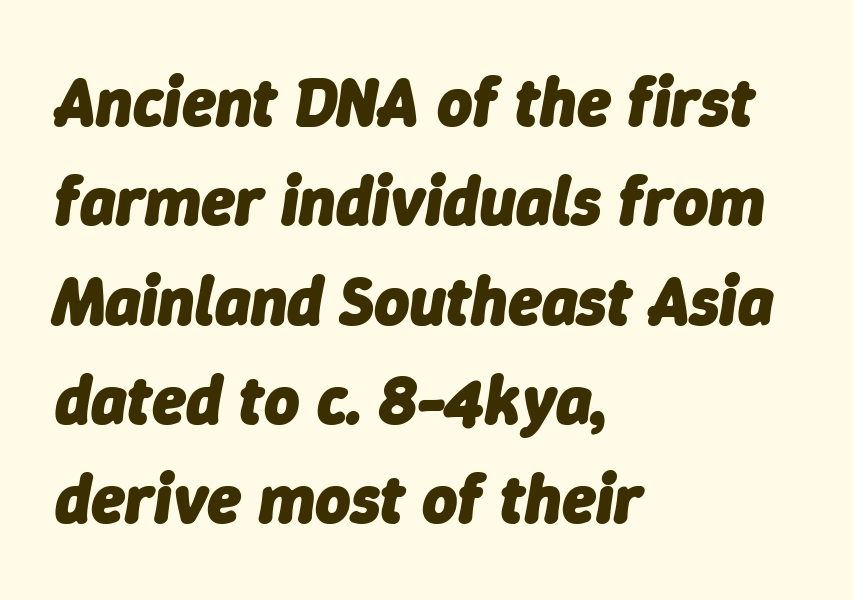
The image shows 68 px heavy type, italic (leaning right); set left-aligned, normal line spacing (1.46x), normal letter spacing, not underlined; low stroke contrast and a medium x-height.
